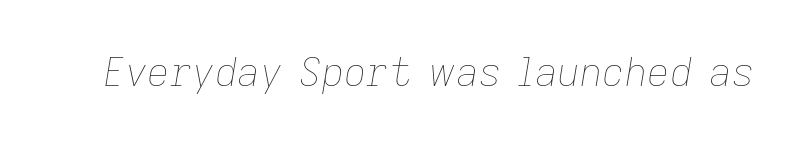
The image shows 39 px thin type, italic (leaning right); set normal letter spacing, not underlined; low stroke contrast and a medium x-height.
